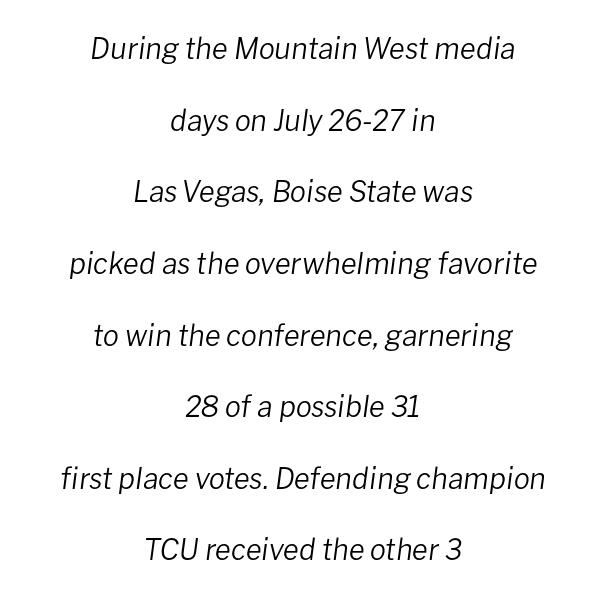
Q: Is the text bold? A: No.
Q: Is the text italic (slanted)? A: Yes, it leans right by about 8 degrees.
Q: Is the text underlined? A: No.
Q: How is the paragraph aligned? A: Centered.
Q: Is the spacing between letters normal or unusually wide? A: Normal.
Q: Is the spacing between lines tight, normal or loose? A: Loose.
Q: Width (condensed, normal, or wide)? A: Normal.
Q: Stroke contrast? A: Low.
Q: x-height? A: Medium.
Q: Monospaced? A: No.
